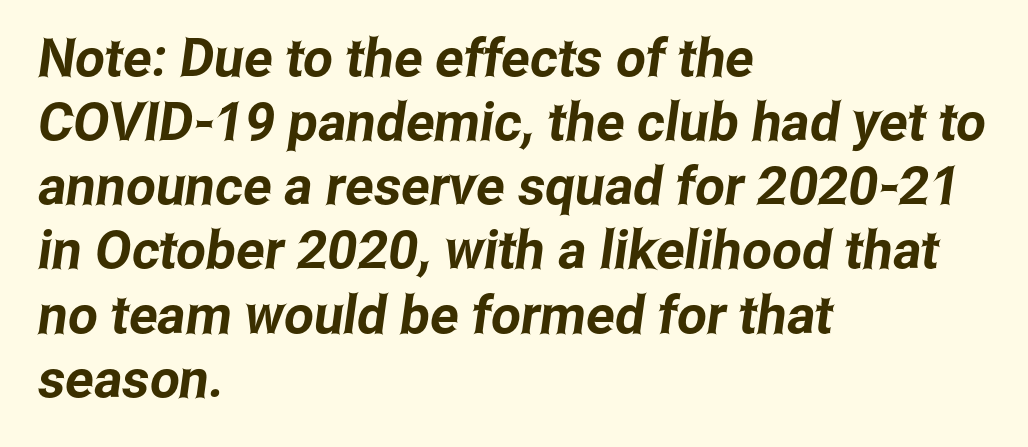
The image shows 53 px condensed sans-serif type; set left-aligned, line spacing 1.21x, normal letter spacing, not underlined; low stroke contrast and a medium x-height.
